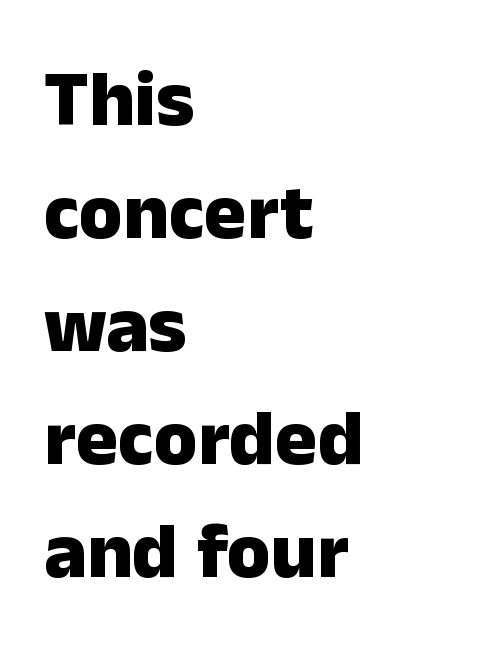
The image shows 79 px heavy sans-serif type, upright; set left-aligned, normal line spacing (1.43x), normal letter spacing, not underlined; low stroke contrast and a medium x-height.
